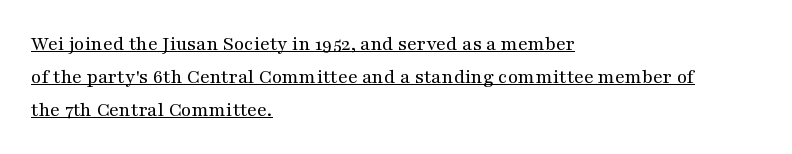
The image shows 21 px text type, upright; set left-aligned, normal line spacing (1.57x), normal letter spacing, underlined.
